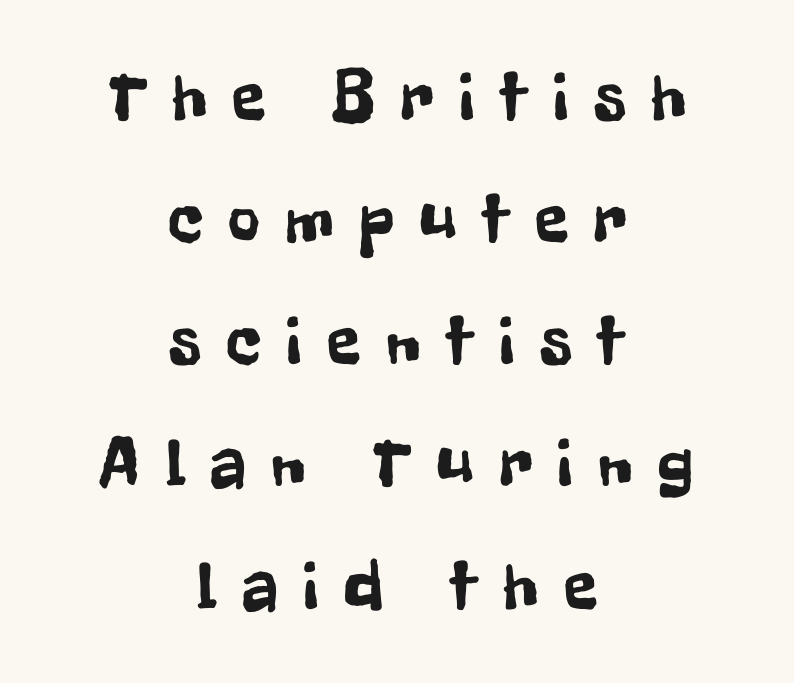
Line starts and ends both wander, symmetrically. The passage shown is typed in a proportional face where columns would drift. Honestly, the letter spacing is so wide it's the main thing you notice. The glyphs are unaccompanied by any horizontal stroke below them.
